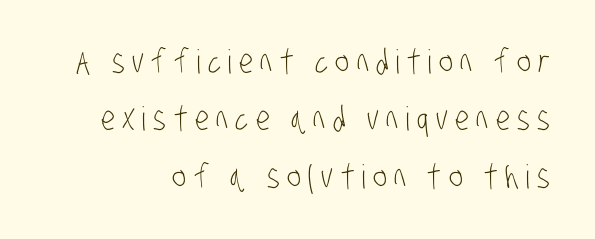
The image shows 33 px light, condensed sans-serif type; set right-aligned, line spacing 1.74x, unusually wide letter spacing (+0.22 em), not underlined; low stroke contrast and a large x-height.
